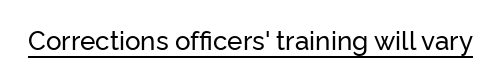
The image shows 26 px text type, upright; set normal letter spacing, underlined.
